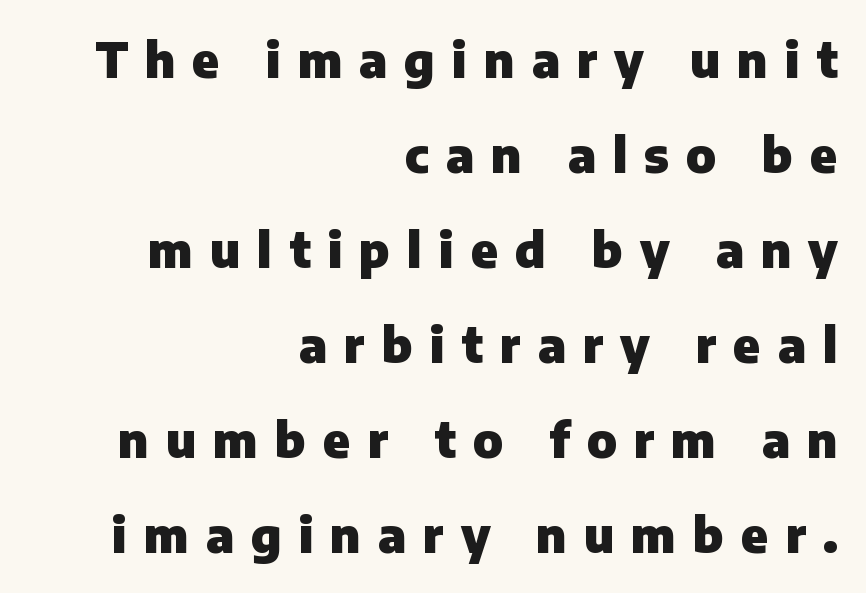
The image shows 48 px heavy sans-serif type, upright; set right-aligned, loose line spacing (1.98x), unusually wide letter spacing (+0.35 em), not underlined; low stroke contrast and a medium x-height.
